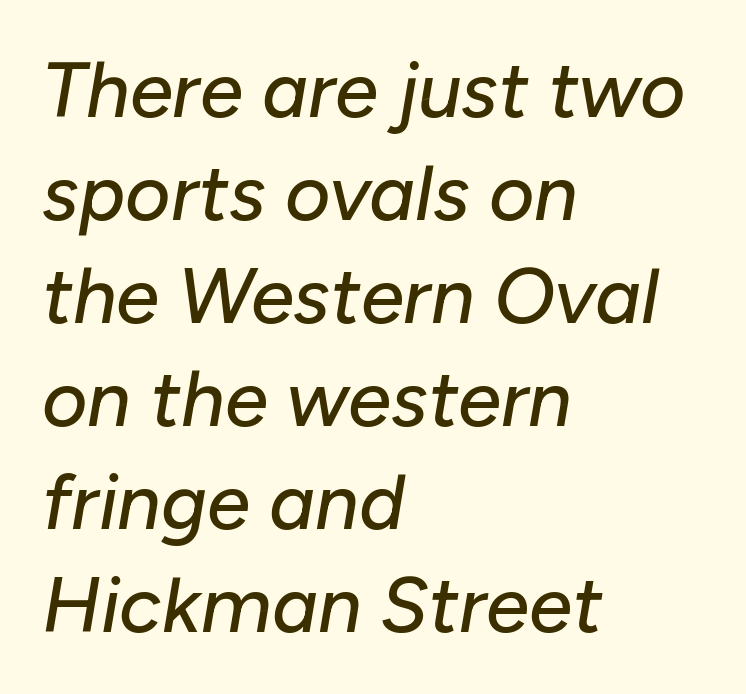
The image shows 78 px text type, italic (leaning right); set left-aligned, normal line spacing (1.32x), normal letter spacing, not underlined; low stroke contrast and a medium x-height.
